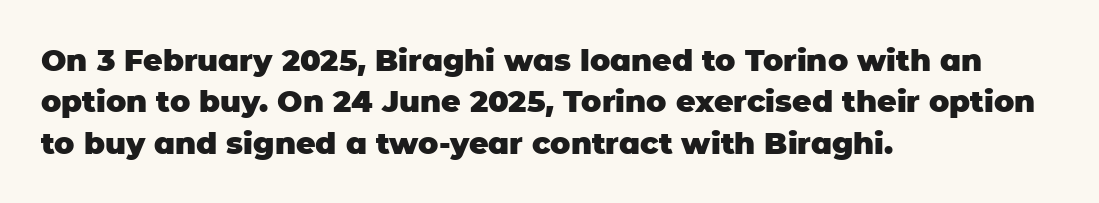
The image shows 30 px heavy sans-serif type, upright; set left-aligned, normal line spacing (1.38x), normal letter spacing, not underlined; low stroke contrast and a large x-height.
